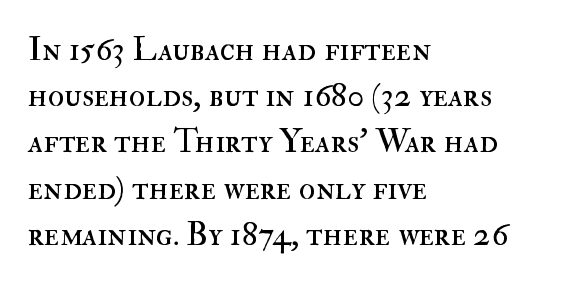
{"italic": "no", "bold": "no", "weight": "regular", "width": "normal", "stroke_contrast": "high", "x_height": "small", "monospaced": "no", "underline": "no", "align": "left", "line_spacing": "normal", "line_spacing_ratio": 1.36, "letter_spacing": "normal", "letter_spacing_em": 0.0, "glyph_px": 34}
